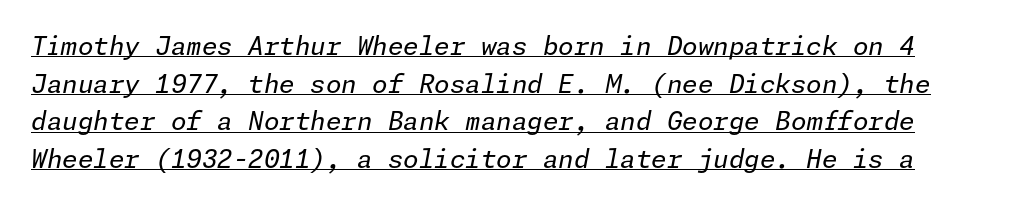
Q: Is the text bold? A: No.
Q: Is the text italic (slanted)? A: Yes, it leans right by about 11 degrees.
Q: Is the text underlined? A: Yes.
Q: Is the spacing between letters normal or unusually wide? A: Normal.
Q: Is the spacing between lines tight, normal or loose? A: Normal.
